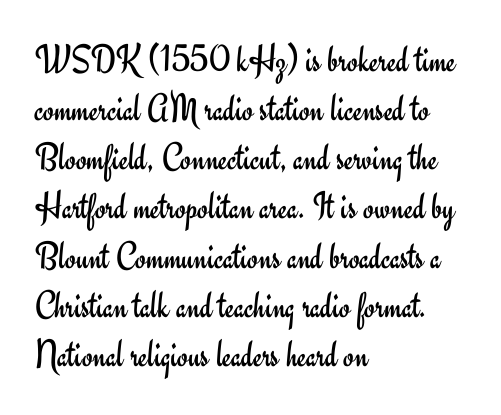
Observe the absence of serifs on each vertical stroke in this sample. Proportional: the letters do not fall into vertical columns. The strokes are not fattened; the text isn't bold. Evenly set lines give the paragraph a standard silhouette. Compared with typical body copy, the letter spacing here is the same.
